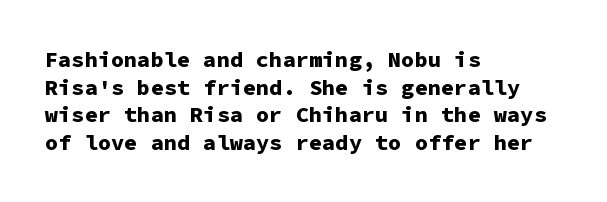
Q: Is the text bold? A: Yes.
Q: Is the text italic (slanted)? A: No, it is upright.
Q: Is the text underlined? A: No.
Q: How is the paragraph aligned? A: Left-aligned.
Q: Is the spacing between letters normal or unusually wide? A: Normal.
Q: Is the spacing between lines tight, normal or loose? A: Normal.
